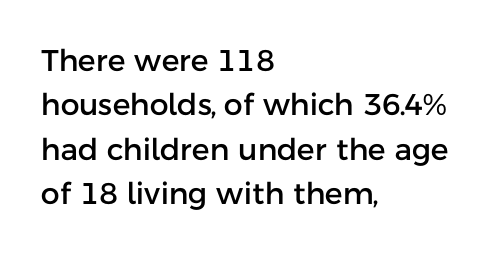
{"serif": "no", "italic": "no", "width": "normal", "stroke_contrast": "low", "x_height": "medium", "monospaced": "no", "underline": "no", "align": "left", "line_spacing": "normal", "line_spacing_ratio": 1.48, "letter_spacing": "normal", "letter_spacing_em": 0.0, "glyph_px": 30}
